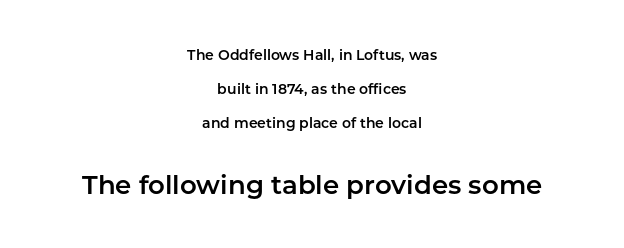
The image shows 26 px text type, upright; set centered, loose line spacing (2.42x), normal letter spacing, not underlined; the second (bottom) block is 1.86x larger.
